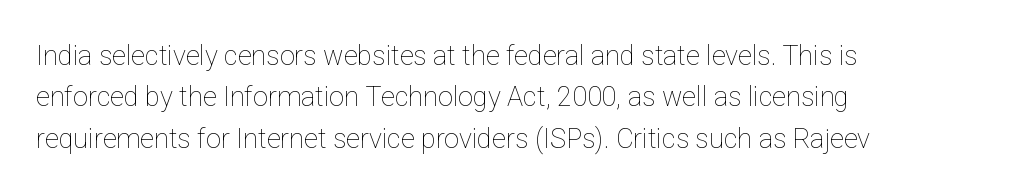
In terms of leading, this rendering sits right in the middle. The lettering stays uniformly vertical, giving the passage a roman look. Decoration check: the copy has no underline. The passage shown is not bold in any degree. How are the letters spaced? Ordinarily, with no added tracking.
